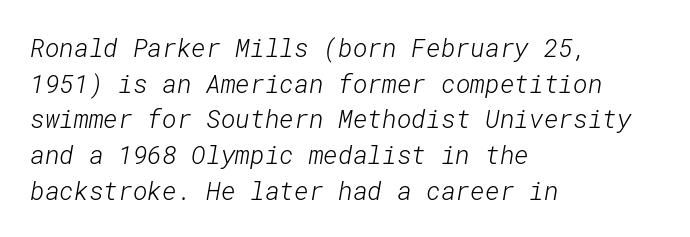
Q: Is the text bold? A: No.
Q: Is the text underlined? A: No.
Q: How is the paragraph aligned? A: Left-aligned.
Q: Is the spacing between letters normal or unusually wide? A: Normal.
Q: Is the spacing between lines tight, normal or loose? A: Normal.
